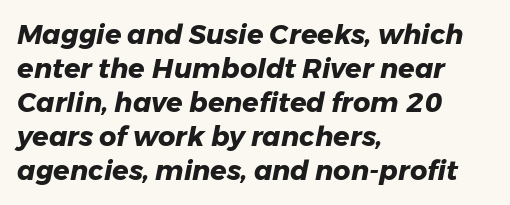
The image shows 27 px bold type, italic (leaning right); set left-aligned, normal line spacing (1.26x), normal letter spacing, not underlined.
